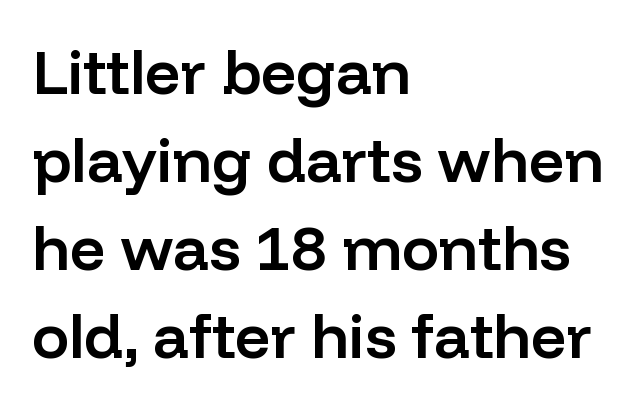
The image shows 62 px semibold sans-serif type, upright; set left-aligned, normal line spacing (1.42x), normal letter spacing, not underlined; low stroke contrast and a medium x-height.
